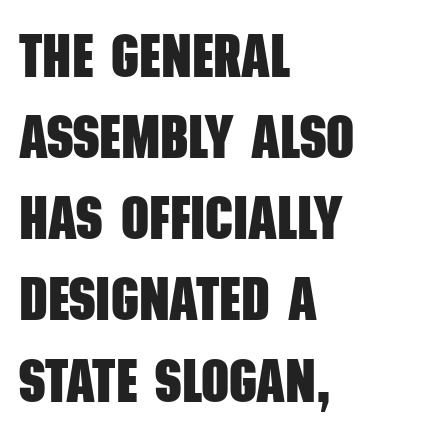
{"serif": "no", "bold": "yes", "weight": "heavy", "width": "condensed", "stroke_contrast": "low", "x_height": "large", "monospaced": "no", "underline": "no", "align": "left", "line_spacing": "normal", "line_spacing_ratio": 1.33, "letter_spacing": "normal", "letter_spacing_em": 0.0, "glyph_px": 61}
